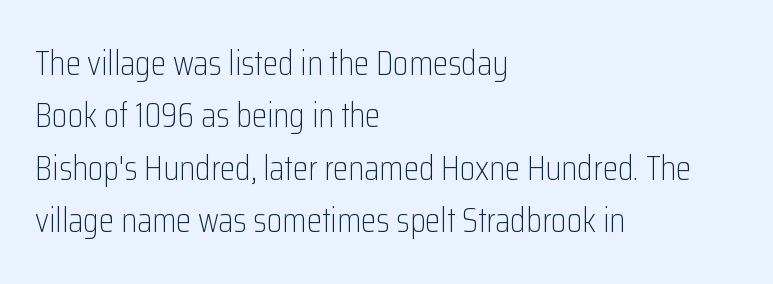
Q: Is the text bold? A: No.
Q: Is the text italic (slanted)? A: No, it is upright.
Q: Is the typeface a serif or a sans-serif typeface? A: Sans-serif.
Q: Is the text underlined? A: No.
Q: How is the paragraph aligned? A: Left-aligned.
Q: Is the spacing between letters normal or unusually wide? A: Normal.
Q: Is the spacing between lines tight, normal or loose? A: Normal.
Q: Width (condensed, normal, or wide)? A: Condensed.
Q: Stroke contrast? A: Low.
Q: x-height? A: Medium.
Q: Monospaced? A: No.
